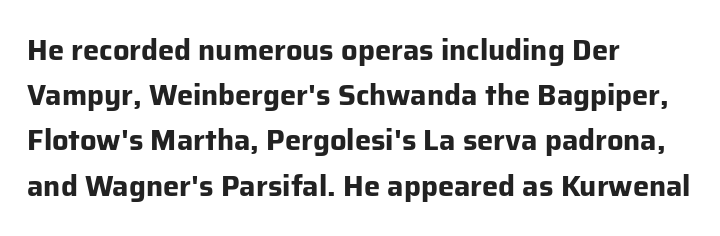
Q: Is the text bold? A: Yes.
Q: Is the text italic (slanted)? A: No, it is upright.
Q: Is the typeface a serif or a sans-serif typeface? A: Sans-serif.
Q: Is the text underlined? A: No.
Q: How is the paragraph aligned? A: Left-aligned.
Q: Is the spacing between letters normal or unusually wide? A: Normal.
Q: Is the spacing between lines tight, normal or loose? A: Normal.
Q: Width (condensed, normal, or wide)? A: Normal.
Q: Stroke contrast? A: Low.
Q: x-height? A: Medium.
Q: Monospaced? A: No.
